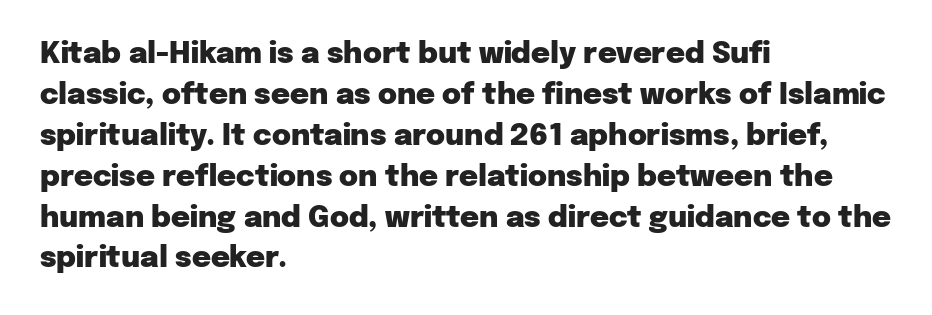
{"serif": "no", "italic": "no", "bold": "yes", "weight": "heavy", "width": "normal", "stroke_contrast": "low", "x_height": "medium", "monospaced": "no", "underline": "no", "align": "left", "line_spacing": "normal", "line_spacing_ratio": 1.41, "letter_spacing": "normal", "letter_spacing_em": 0.0, "glyph_px": 29}
